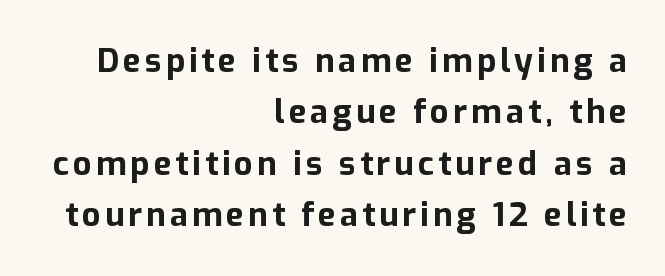
{"serif": "no", "italic": "no", "bold": "yes", "weight": "bold", "width": "normal", "stroke_contrast": "low", "x_height": "medium", "monospaced": "no", "underline": "no", "align": "right", "line_spacing": "normal", "line_spacing_ratio": 1.56, "glyph_px": 33}
